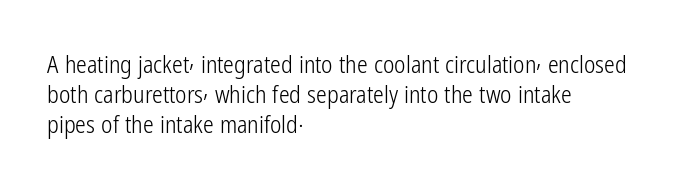
{"italic": "no", "bold": "no", "underline": "no", "align": "left", "line_spacing": "normal", "line_spacing_ratio": 1.26, "letter_spacing": "normal", "letter_spacing_em": 0.0, "glyph_px": 24}
